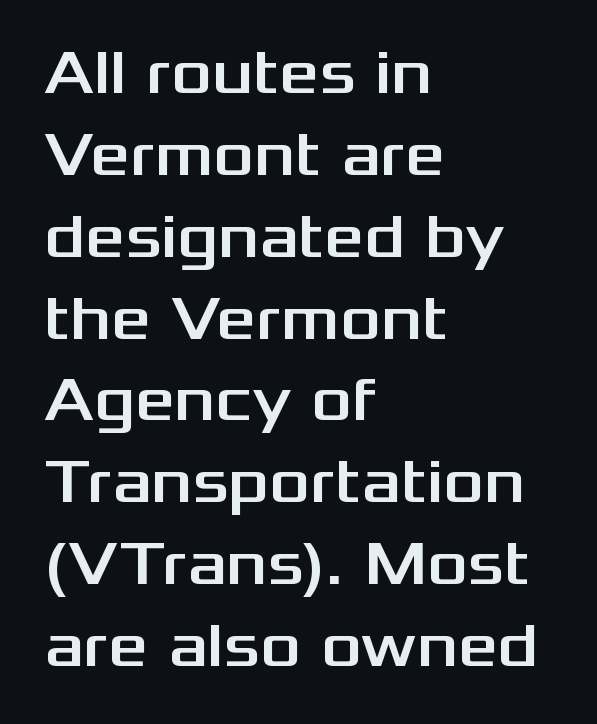
Here the designer chose a conventional face with non-uniform glyph widths. No extra tracking has been applied to these lines. The passage shown stacks its lines at a standard gap. Characters remain perfectly vertical along every line.
